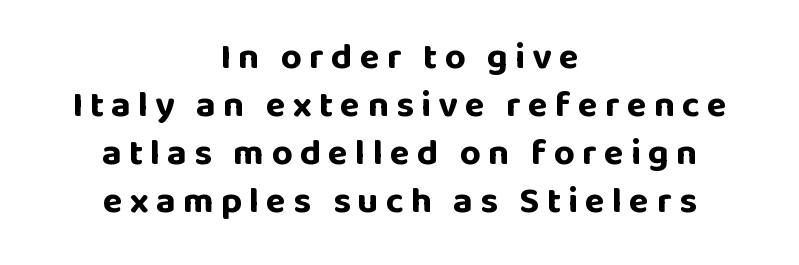
{"serif": "no", "italic": "no", "bold": "yes", "weight": "bold", "width": "normal", "stroke_contrast": "low", "x_height": "large", "monospaced": "no", "underline": "no", "align": "center", "line_spacing": "normal", "line_spacing_ratio": 1.3, "glyph_px": 37}
